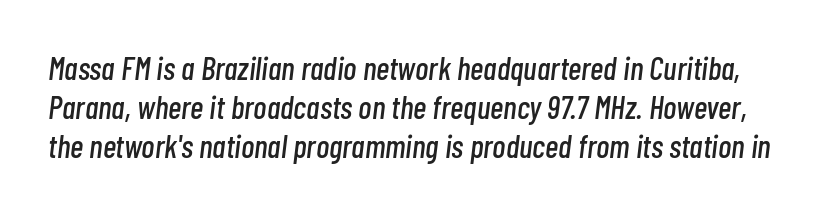
The image shows 32 px condensed type, italic (leaning right); set line spacing 1.22x, normal letter spacing, not underlined; low stroke contrast and a medium x-height.
